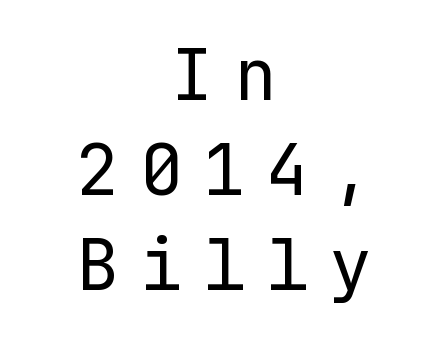
The image shows 71 px regular-weight sans-serif type, upright, monospaced; set centered, normal line spacing (1.34x), unusually wide letter spacing (+0.29 em), not underlined; low stroke contrast and a medium x-height.
